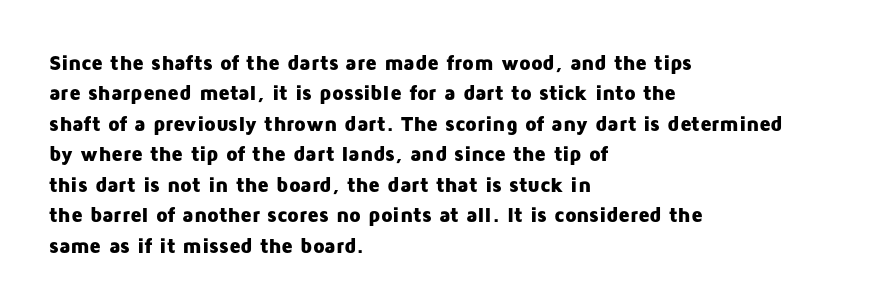
{"italic": "no", "bold": "yes", "underline": "no", "align": "left", "line_spacing": "normal", "line_spacing_ratio": 1.45, "letter_spacing": "normal", "letter_spacing_em": 0.0, "glyph_px": 21}
